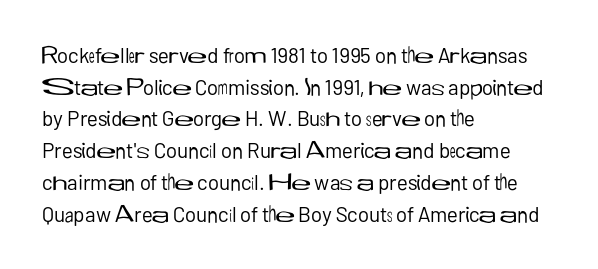
Q: Is the text bold? A: No.
Q: Is the text italic (slanted)? A: No, it is upright.
Q: Is the text underlined? A: No.
Q: How is the paragraph aligned? A: Left-aligned.
Q: Is the spacing between letters normal or unusually wide? A: Normal.
Q: Is the spacing between lines tight, normal or loose? A: Normal.
